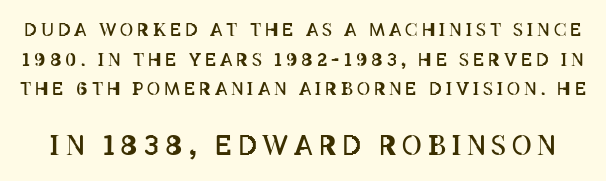
Q: Is the text bold? A: No.
Q: Is the text italic (slanted)? A: No, it is upright.
Q: Is the text underlined? A: No.
Q: Is the spacing between letters normal or unusually wide? A: Unusually wide.
Q: Is the spacing between lines tight, normal or loose? A: Normal.
Q: Which block of text is set in a larger size, the first (top) or the second (bottom)? A: The second (bottom) one.
